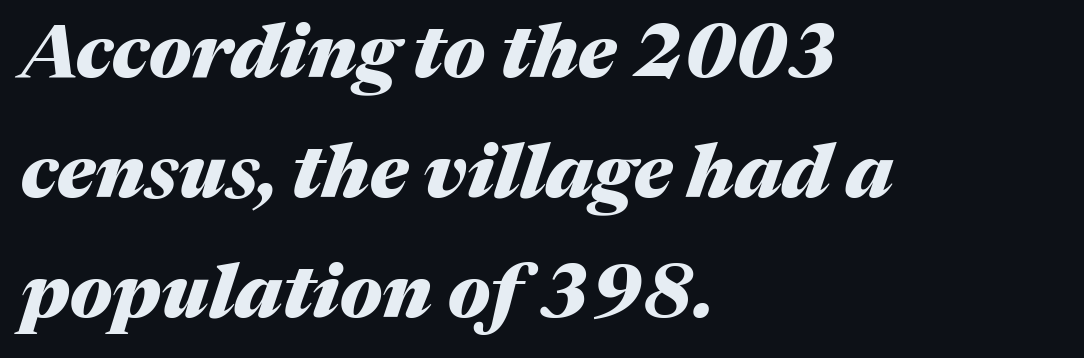
Vertical spacing — default. Compared with ordinary roman type, these characters are visibly tilted. These lines are set flush left with a ragged right edge. The face used here is proportionally spaced, like ordinary book or web type. These lines keep a tight, regular rhythm from letter to letter. Underline: absent.
